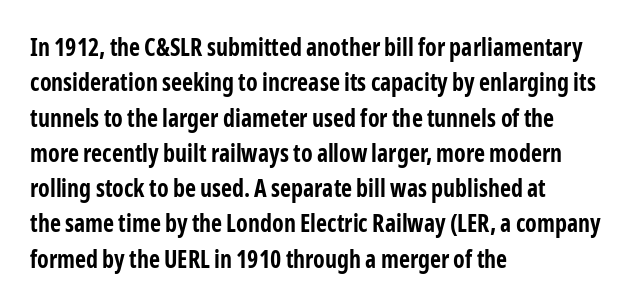
The baseline area is clear. Rendered with straight, roman letterforms. The face used here has the dense, thick strokes of a bold. One-word summary of the alignment: left.
